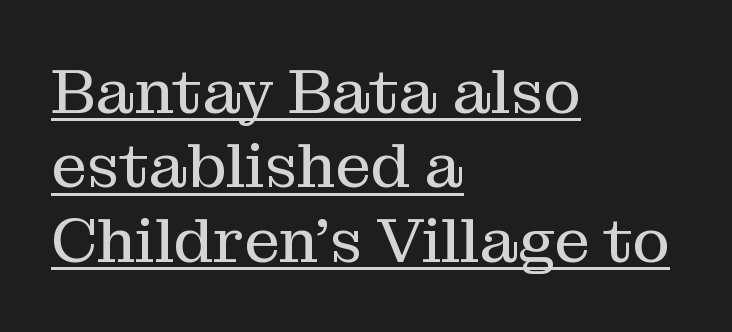
Q: Is the text bold? A: No.
Q: Is the text italic (slanted)? A: No, it is upright.
Q: Is the typeface a serif or a sans-serif typeface? A: Serif.
Q: Is the text underlined? A: Yes.
Q: How is the paragraph aligned? A: Left-aligned.
Q: Is the spacing between letters normal or unusually wide? A: Normal.
Q: Width (condensed, normal, or wide)? A: Normal.
Q: Stroke contrast? A: Medium.
Q: x-height? A: Medium.
Q: Monospaced? A: No.
